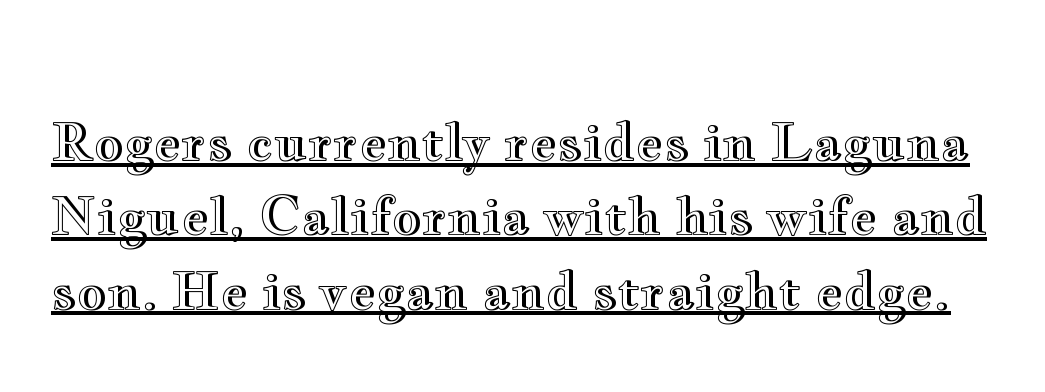
Q: Is the text italic (slanted)? A: No, it is upright.
Q: Is the text underlined? A: Yes.
Q: Is the spacing between letters normal or unusually wide? A: Normal.
Q: Is the spacing between lines tight, normal or loose? A: Normal.
Q: Width (condensed, normal, or wide)? A: Wide.
Q: x-height? A: Small.
Q: Monospaced? A: No.
